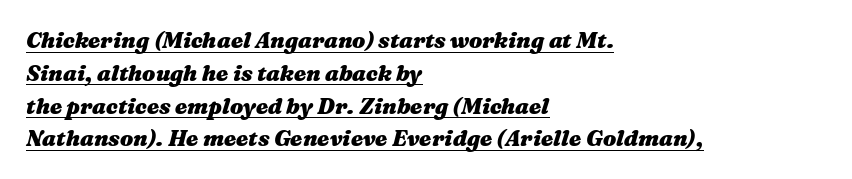
{"italic": "yes", "lean": "right", "slant_degrees": 16, "bold": "yes", "underline": "yes", "align": "left", "line_spacing": "normal", "line_spacing_ratio": 1.49, "letter_spacing": "normal", "letter_spacing_em": 0.0, "glyph_px": 22}
